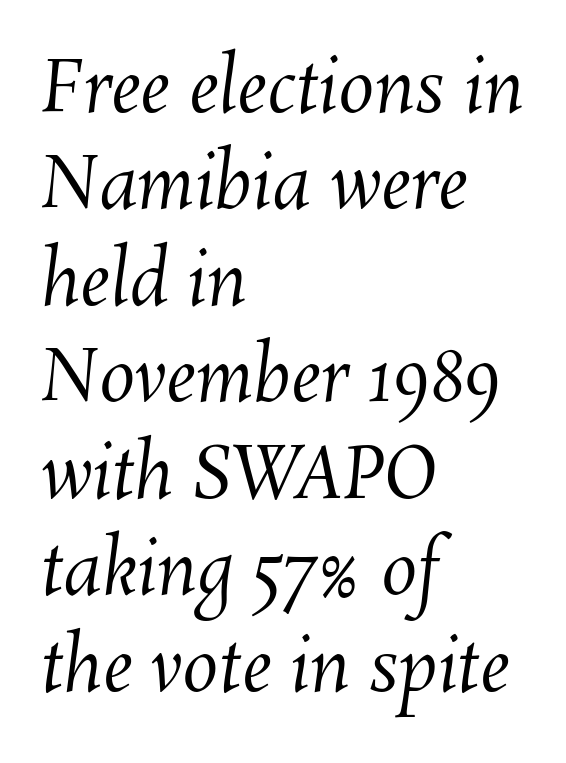
{"bold": "no", "weight": "regular", "width": "normal", "stroke_contrast": "medium", "x_height": "medium", "monospaced": "no", "underline": "no", "align": "left", "line_spacing": "normal", "line_spacing_ratio": 1.34, "letter_spacing": "normal", "letter_spacing_em": 0.0, "glyph_px": 72}
